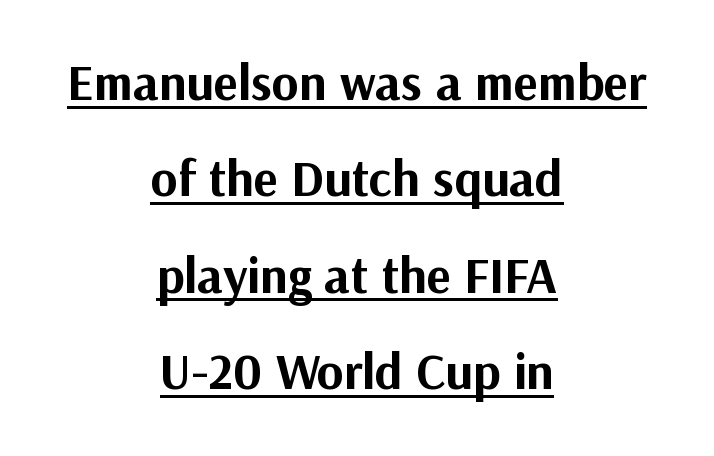
The image shows 51 px bold sans-serif type, upright; set centered, line spacing 1.89x, normal letter spacing, underlined; medium stroke contrast and a medium x-height.
